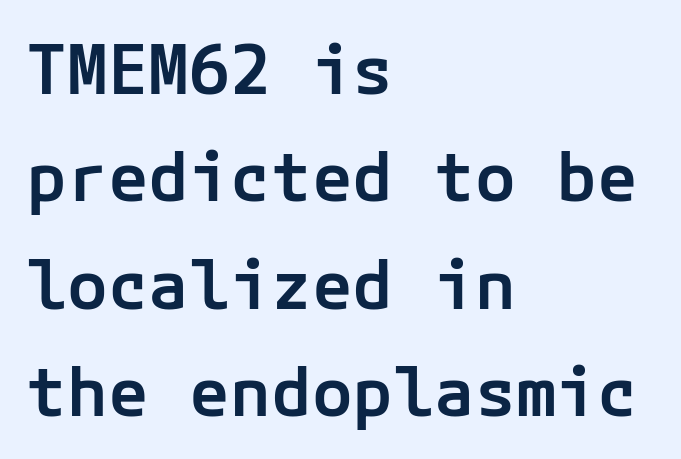
Line starts are locked; line ends wander. Compared with an ordinary text face, these strokes are moderately heavier — a semibold. These lines sit exactly where default settings would place them. These lines keep a tight, regular rhythm from letter to letter.
